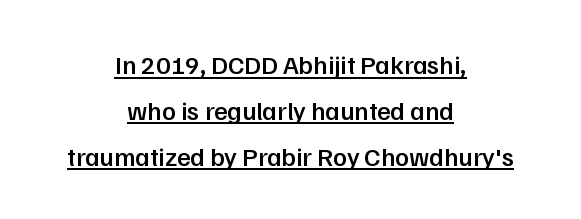
Notice how the stems are strictly vertical — no italics here. Students, note that the glyphs here touch the page at normal intervals. These lines carry some extra weight — a demibold, not a full bold. The typesetter has applied underlining to the passage shown.
